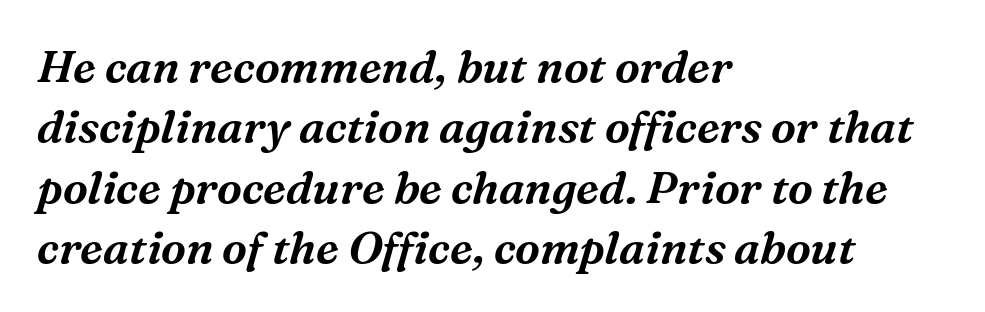
Evenly set lines give the paragraph a standard silhouette. Check where the strokes stop: tiny serifs finish them off. This sample has the flowing, uneven cadence of proportional lettering. Slanted lettering throughout.
